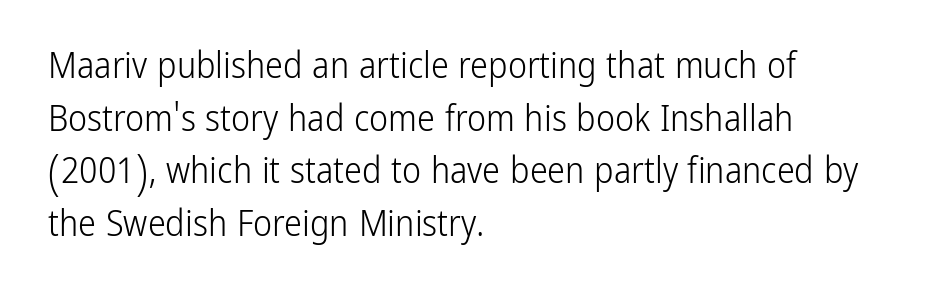
The image shows 36 px light, condensed sans-serif type, upright; set left-aligned, normal line spacing (1.46x), normal letter spacing, not underlined; low stroke contrast and a medium x-height.
